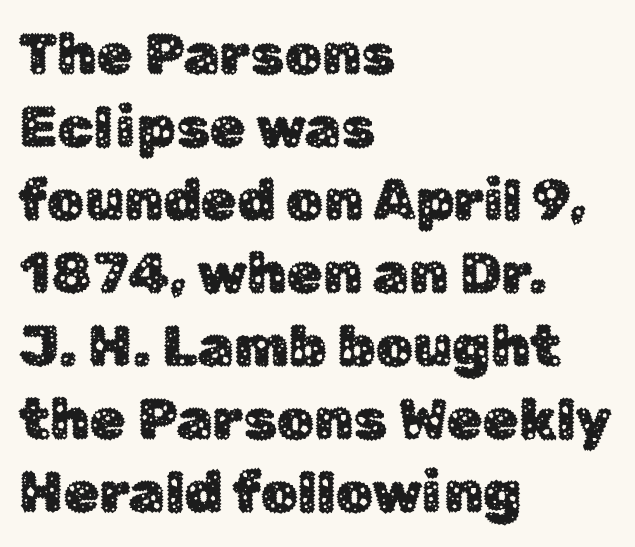
The image shows 58 px sans-serif type, upright; set left-aligned, normal line spacing (1.26x), normal letter spacing, not underlined; low stroke contrast and a medium x-height.
